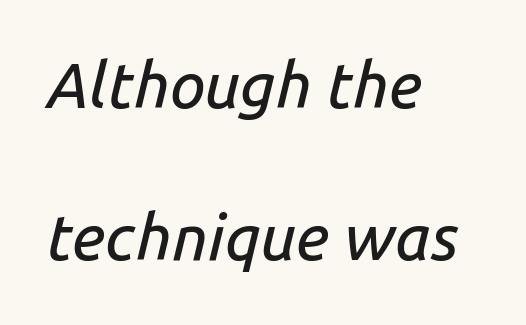
Q: Is the text italic (slanted)? A: Yes, it leans right by about 14 degrees.
Q: Is the text underlined? A: No.
Q: How is the paragraph aligned? A: Left-aligned.
Q: Is the spacing between letters normal or unusually wide? A: Normal.
Q: Is the spacing between lines tight, normal or loose? A: Loose.
Q: Width (condensed, normal, or wide)? A: Normal.
Q: Stroke contrast? A: Low.
Q: x-height? A: Medium.
Q: Monospaced? A: No.
